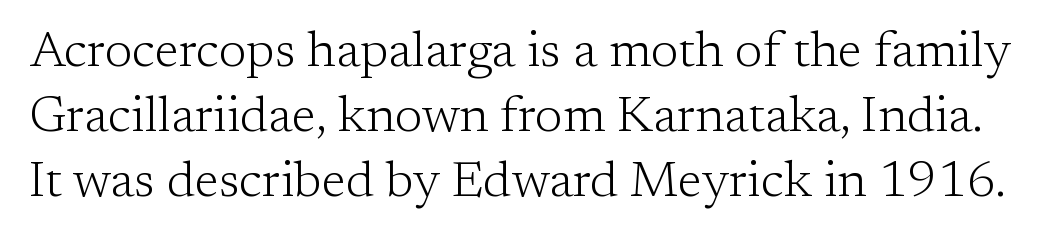
Q: Is the text bold? A: No.
Q: Is the text italic (slanted)? A: No, it is upright.
Q: Is the typeface a serif or a sans-serif typeface? A: Serif.
Q: Is the text underlined? A: No.
Q: Is the spacing between letters normal or unusually wide? A: Normal.
Q: Is the spacing between lines tight, normal or loose? A: Normal.
Q: Width (condensed, normal, or wide)? A: Normal.
Q: Stroke contrast? A: Low.
Q: x-height? A: Medium.
Q: Monospaced? A: No.
